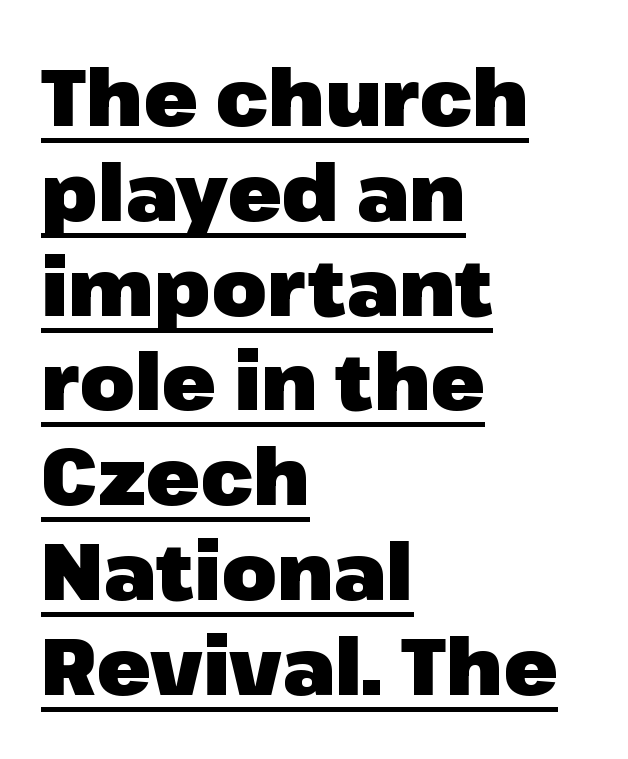
Each letter's strokes conclude bluntly, with no projecting serifs. In terms of posture, this sample is upright. Do the characters align in a grid? No, the font is proportional. Tracking value appears to be zero — textbook default spacing. Thick stems and heavy bowls — unmistakably bold. The typesetter chose a ragged-right arrangement here.
